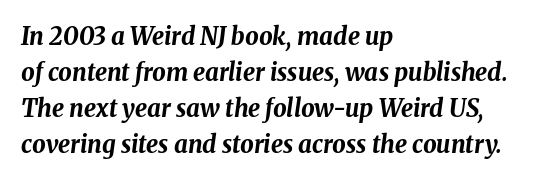
{"italic": "yes", "lean": "right", "slant_degrees": 8, "bold": "yes", "underline": "no", "align": "left", "line_spacing": "normal", "line_spacing_ratio": 1.5, "letter_spacing": "normal", "letter_spacing_em": 0.0, "glyph_px": 24}
